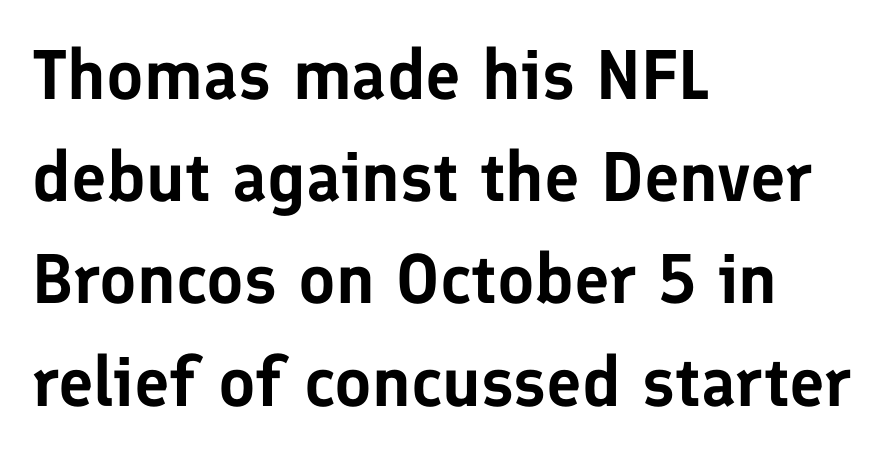
The image shows 70 px sans-serif type, upright; set left-aligned, normal line spacing (1.46x), normal letter spacing, not underlined; low stroke contrast and a medium x-height.
